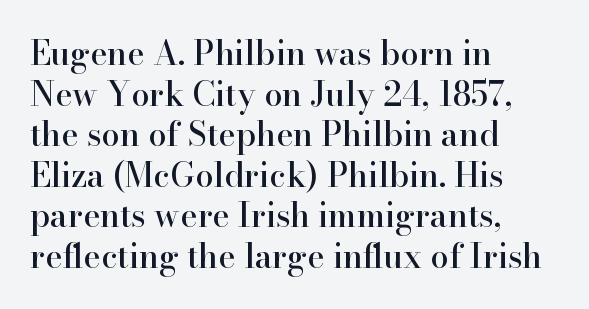
The image shows 33 px serif type, upright; set left-aligned, line spacing 1.23x, normal letter spacing, not underlined; high stroke contrast and a small x-height.
